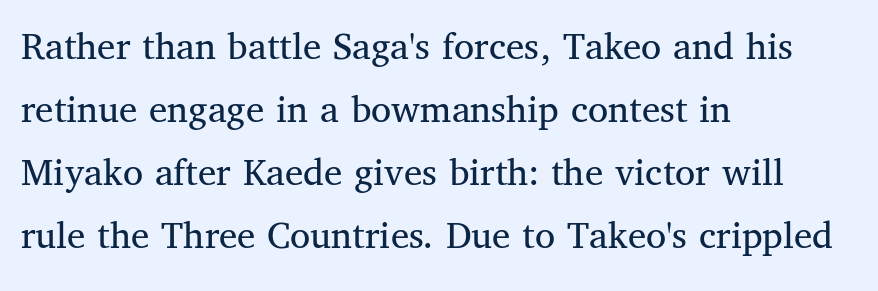
{"serif": "yes", "italic": "no", "bold": "no", "weight": "regular", "width": "normal", "stroke_contrast": "medium", "x_height": "medium", "monospaced": "no", "underline": "no", "align": "left", "line_spacing": "normal", "line_spacing_ratio": 1.54, "letter_spacing": "normal", "letter_spacing_em": 0.0, "glyph_px": 41}
